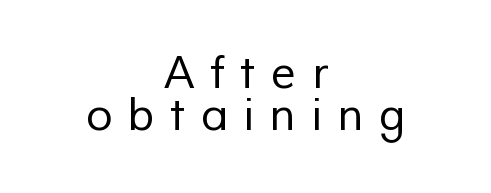
The image shows 44 px regular-weight sans-serif type; set centered, tight line spacing (0.95x), unusually wide letter spacing (+0.35 em), not underlined; low stroke contrast and a medium x-height.
